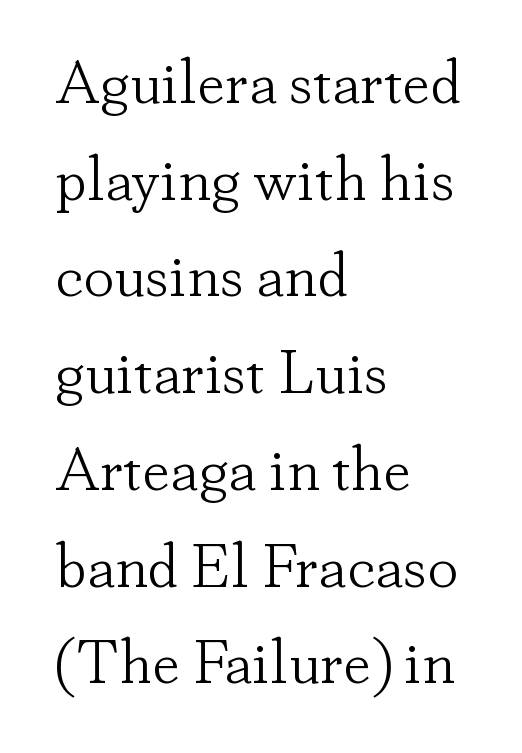
{"serif": "yes", "italic": "no", "bold": "no", "weight": "light", "width": "normal", "stroke_contrast": "low", "x_height": "small", "monospaced": "no", "underline": "no", "align": "left", "line_spacing": "normal", "line_spacing_ratio": 1.56, "letter_spacing": "normal", "letter_spacing_em": 0.0, "glyph_px": 62}
